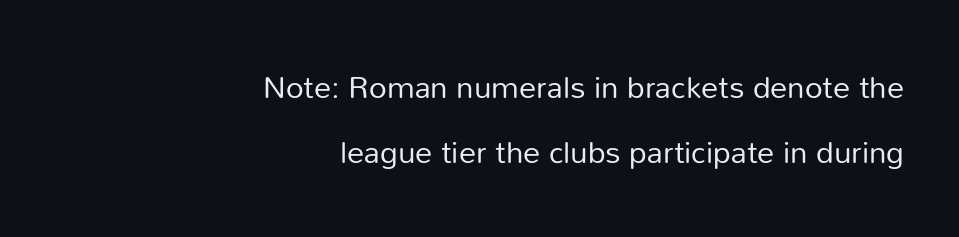
{"serif": "no", "italic": "no", "bold": "no", "weight": "regular", "width": "normal", "stroke_contrast": "low", "x_height": "medium", "monospaced": "no", "underline": "no", "align": "right", "line_spacing": "loose", "line_spacing_ratio": 2.09, "letter_spacing": "normal", "letter_spacing_em": 0.0, "glyph_px": 31}
